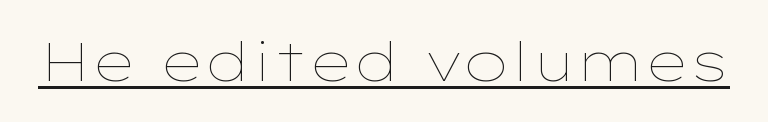
Spacing between characters is what you'd get straight out of the box. Unbolded letterforms with no extra heft. Italic: no, the glyphs are upright roman. Think of a printed novel: that variable character pitch is what you see here. You can see a thin bar hugging the bottom of the glyphs.
